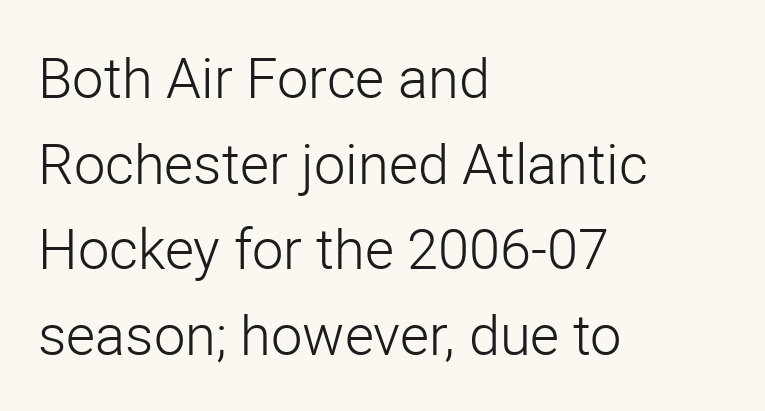
Q: Is the text bold? A: No.
Q: Is the text italic (slanted)? A: No, it is upright.
Q: Is the typeface a serif or a sans-serif typeface? A: Sans-serif.
Q: Is the text underlined? A: No.
Q: How is the paragraph aligned? A: Left-aligned.
Q: Is the spacing between letters normal or unusually wide? A: Normal.
Q: Is the spacing between lines tight, normal or loose? A: Normal.
Q: Width (condensed, normal, or wide)? A: Normal.
Q: Stroke contrast? A: Low.
Q: x-height? A: Medium.
Q: Monospaced? A: No.
